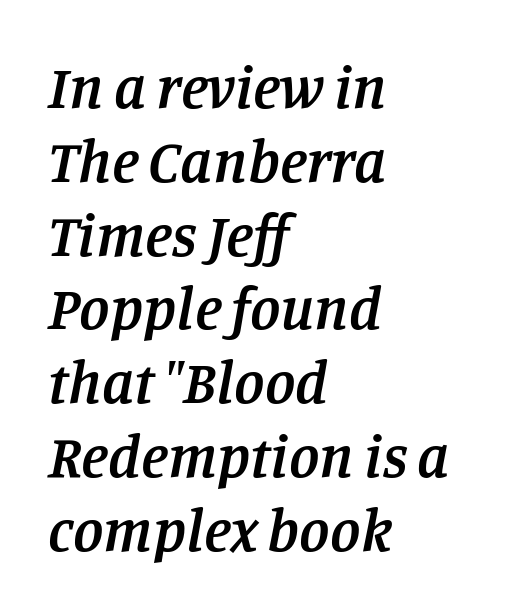
Look at the bottom of the vertical strokes: they flare into serifs here. The letters are semibold — heavier than regular but short of a full bold. Words appear dense and cohesive because spacing is normal. Think of a printed novel: that variable character pitch is what you see here. Each line starts at the same left margin while the right side varies. Italic: yes, the glyphs are oblique.
